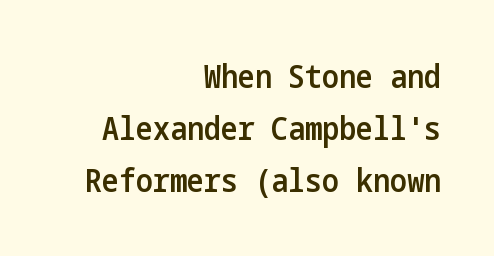
Q: Is the text bold? A: Semi-bold.
Q: Is the text italic (slanted)? A: No, it is upright.
Q: Is the typeface a serif or a sans-serif typeface? A: Sans-serif.
Q: Is the text underlined? A: No.
Q: How is the paragraph aligned? A: Right-aligned.
Q: Is the spacing between letters normal or unusually wide? A: Normal.
Q: Is the spacing between lines tight, normal or loose? A: Normal.
Q: Width (condensed, normal, or wide)? A: Condensed.
Q: Stroke contrast? A: Low.
Q: x-height? A: Medium.
